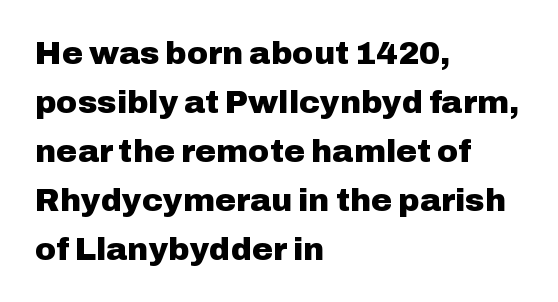
The image shows 32 px heavy sans-serif type, upright; set left-aligned, normal line spacing (1.53x), normal letter spacing, not underlined; low stroke contrast and a medium x-height.
